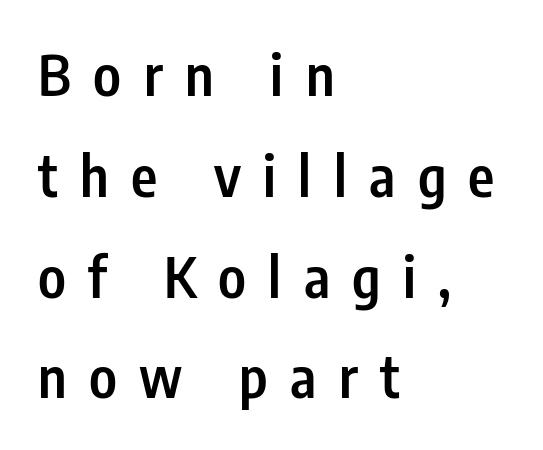
Q: Is the text bold? A: Semi-bold.
Q: Is the text italic (slanted)? A: No, it is upright.
Q: Is the typeface a serif or a sans-serif typeface? A: Sans-serif.
Q: Is the text underlined? A: No.
Q: How is the paragraph aligned? A: Left-aligned.
Q: Is the spacing between letters normal or unusually wide? A: Unusually wide.
Q: Width (condensed, normal, or wide)? A: Condensed.
Q: Stroke contrast? A: Low.
Q: x-height? A: Medium.
Q: Monospaced? A: No.
